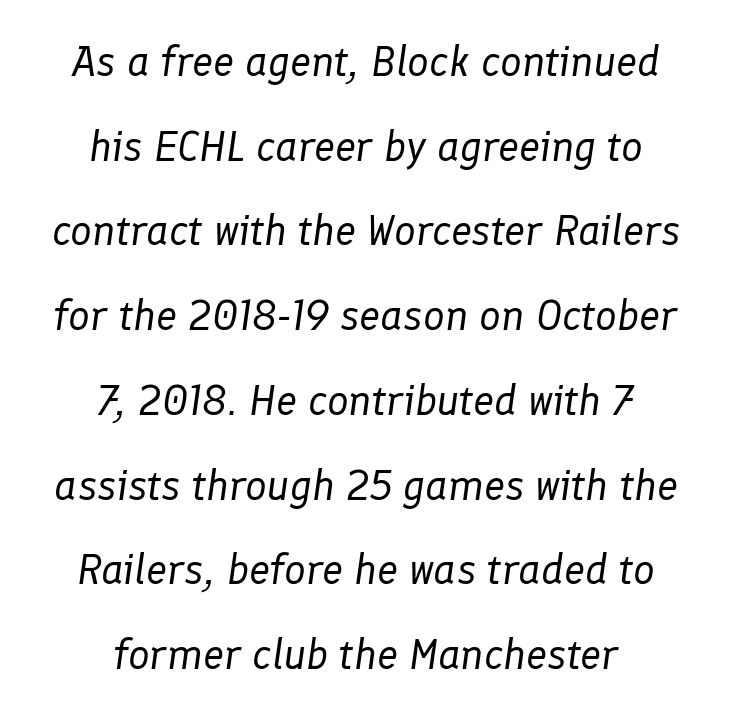
Is the type slanted? Yes — the strokes lean at a clear angle. Line starts and ends both wander, symmetrically. Honestly, the rows look like they've been pulled way apart. Stems here are at most as thick as an everyday book face.
